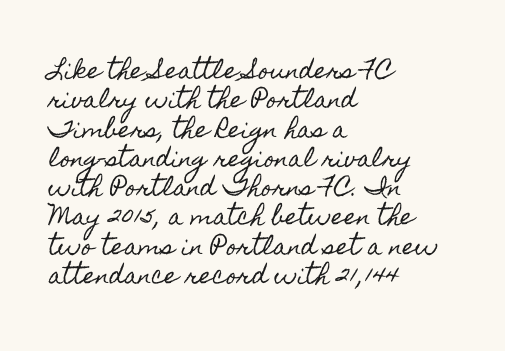
{"underline": "no", "align": "left", "line_spacing": "normal", "line_spacing_ratio": 1.33, "letter_spacing": "normal", "letter_spacing_em": 0.0, "glyph_px": 22}
